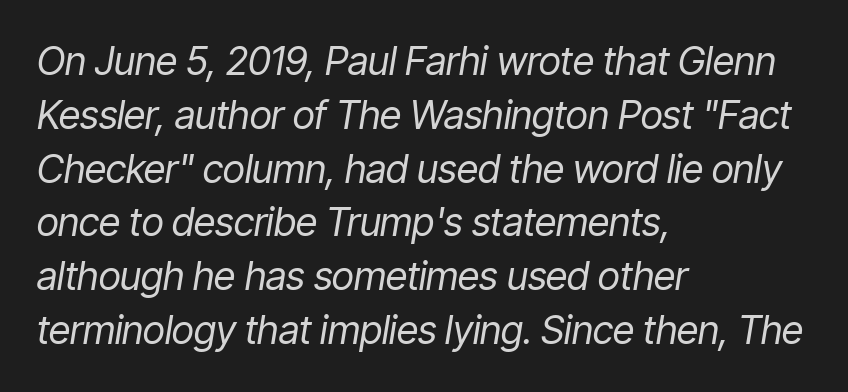
{"italic": "yes", "lean": "right", "slant_degrees": 9, "bold": "no", "weight": "regular", "width": "condensed", "stroke_contrast": "low", "x_height": "medium", "monospaced": "no", "underline": "no", "align": "left", "line_spacing": "normal", "line_spacing_ratio": 1.38, "letter_spacing": "normal", "letter_spacing_em": 0.0, "glyph_px": 39}
